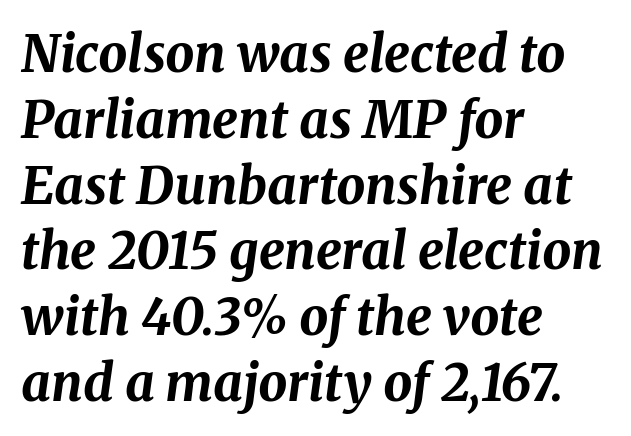
Q: Is the text bold? A: Yes.
Q: Is the text italic (slanted)? A: Yes, it leans right by about 8 degrees.
Q: Is the text underlined? A: No.
Q: How is the paragraph aligned? A: Left-aligned.
Q: Is the spacing between letters normal or unusually wide? A: Normal.
Q: Is the spacing between lines tight, normal or loose? A: Normal.
Q: Width (condensed, normal, or wide)? A: Normal.
Q: Stroke contrast? A: Medium.
Q: x-height? A: Medium.
Q: Monospaced? A: No.
